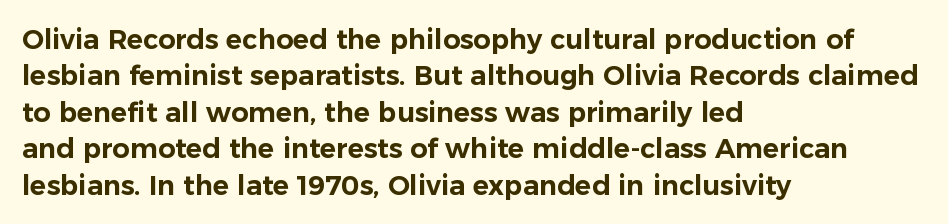
The image shows 27 px text type, upright; set left-aligned, normal line spacing (1.35x), normal letter spacing, not underlined.
